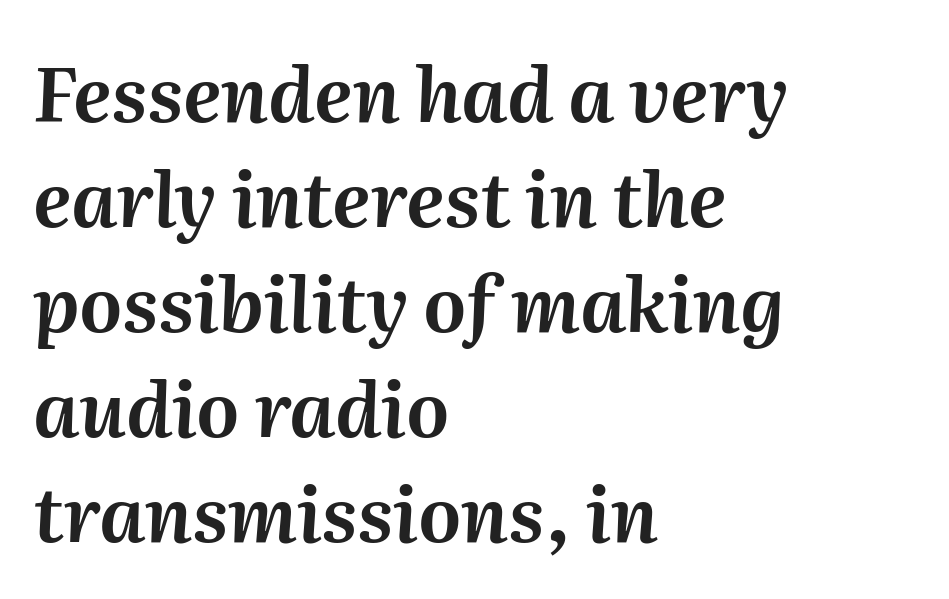
Q: Is the text italic (slanted)? A: Yes, it leans right by about 2 degrees.
Q: Is the text underlined? A: No.
Q: How is the paragraph aligned? A: Left-aligned.
Q: Is the spacing between letters normal or unusually wide? A: Normal.
Q: Is the spacing between lines tight, normal or loose? A: Normal.
Q: Width (condensed, normal, or wide)? A: Normal.
Q: Stroke contrast? A: Medium.
Q: x-height? A: Medium.
Q: Monospaced? A: No.
